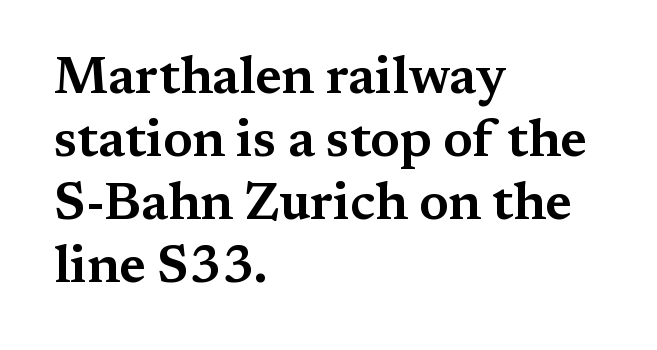
Each line starts at the same left margin while the right side varies. Bare-footed words on every line. A typesetter would call this proportional, since set widths differ per character. The type is set solid horizontally, with unmodified tracking.
